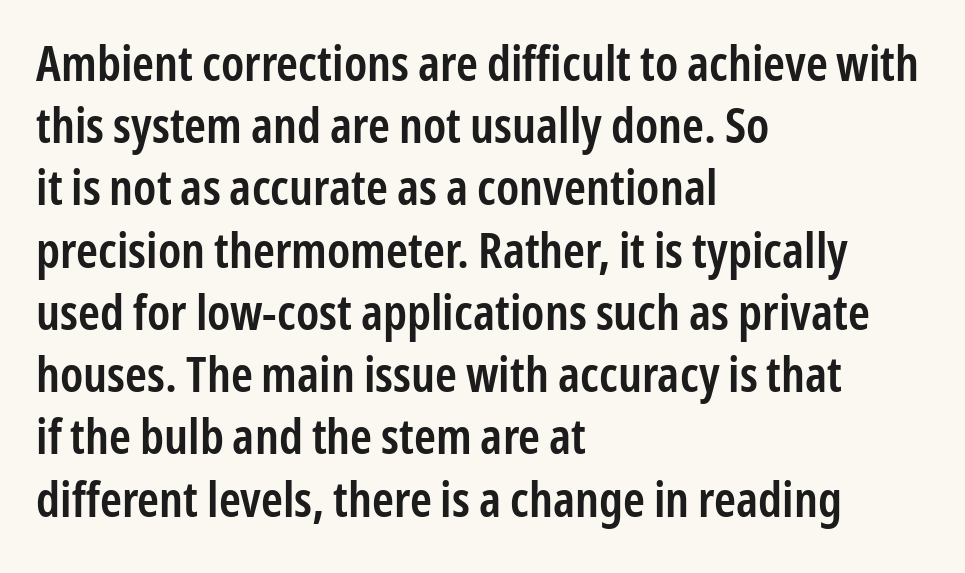
Q: Is the text bold? A: Semi-bold.
Q: Is the text italic (slanted)? A: No, it is upright.
Q: Is the typeface a serif or a sans-serif typeface? A: Sans-serif.
Q: Is the text underlined? A: No.
Q: How is the paragraph aligned? A: Left-aligned.
Q: Is the spacing between letters normal or unusually wide? A: Normal.
Q: Is the spacing between lines tight, normal or loose? A: Normal.
Q: Width (condensed, normal, or wide)? A: Condensed.
Q: Stroke contrast? A: Low.
Q: x-height? A: Medium.
Q: Monospaced? A: No.
